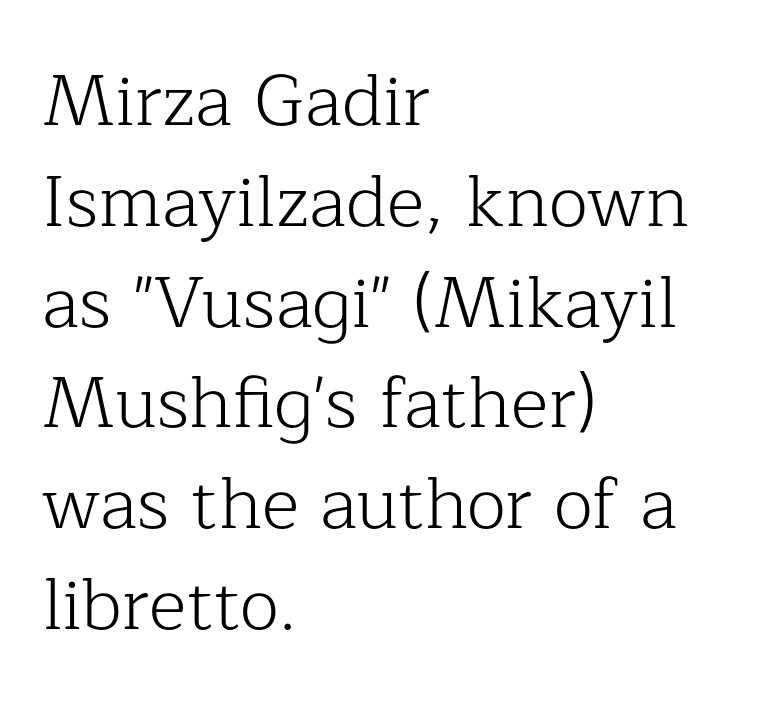
Q: Is the text bold? A: No.
Q: Is the text italic (slanted)? A: No, it is upright.
Q: Is the typeface a serif or a sans-serif typeface? A: Serif.
Q: Is the text underlined? A: No.
Q: How is the paragraph aligned? A: Left-aligned.
Q: Is the spacing between letters normal or unusually wide? A: Normal.
Q: Is the spacing between lines tight, normal or loose? A: Normal.
Q: Width (condensed, normal, or wide)? A: Normal.
Q: Stroke contrast? A: Low.
Q: x-height? A: Medium.
Q: Monospaced? A: No.
